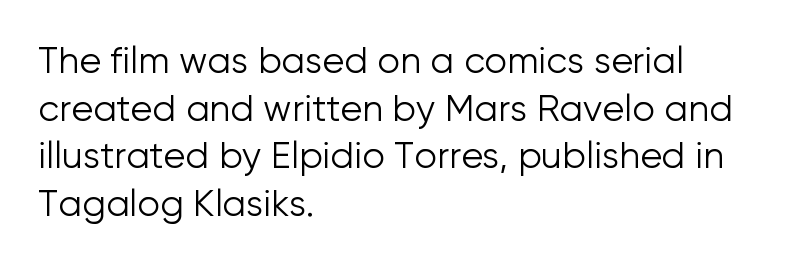
The image shows 36 px light sans-serif type, upright; set left-aligned, normal line spacing (1.32x), normal letter spacing, not underlined; low stroke contrast and a medium x-height.
